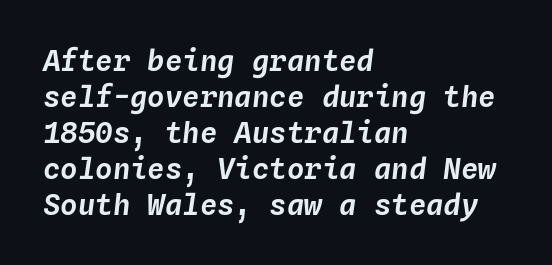
{"italic": "yes", "lean": "right", "slant_degrees": 4, "width": "normal", "stroke_contrast": "low", "x_height": "medium", "monospaced": "yes", "underline": "no", "align": "left", "line_spacing_ratio": 1.24, "letter_spacing": "normal", "letter_spacing_em": 0.0, "glyph_px": 29}
